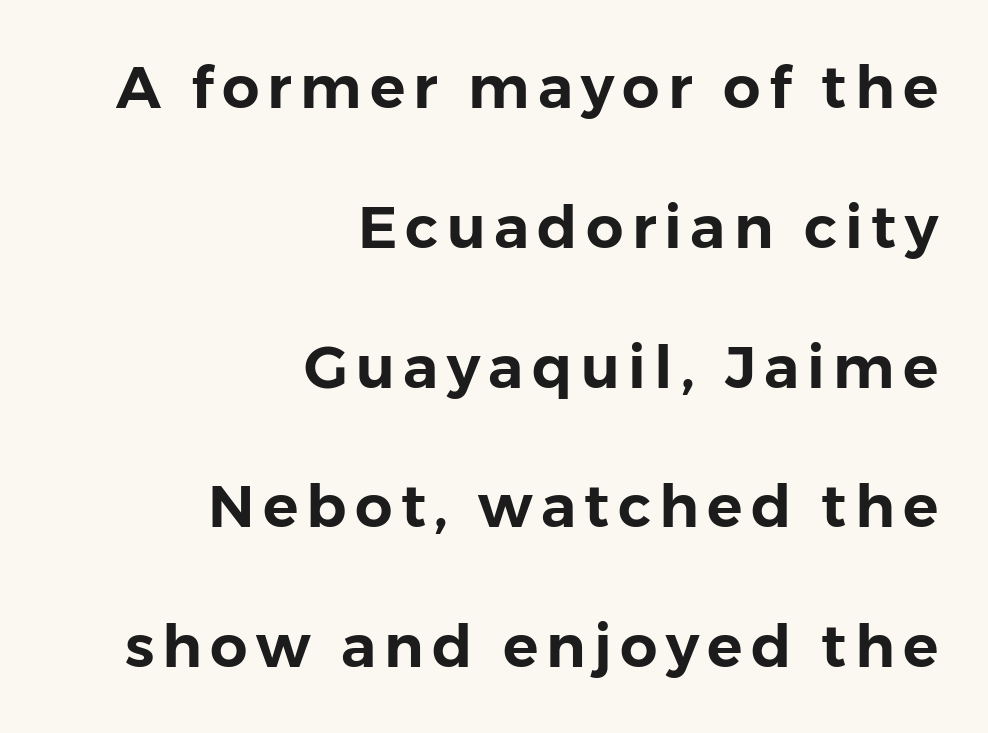
The image shows 59 px sans-serif type, upright; set right-aligned, loose line spacing (2.37x), not underlined; low stroke contrast and a medium x-height.
